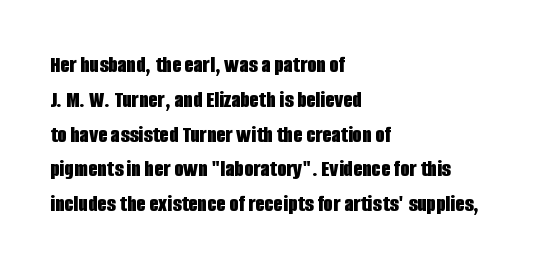
Nope, not italic — everything's standing straight. The passage shown has conventional tracking throughout. Bold? Absolutely — the strokes are thick and heavy. If you drew a ruler down the left edge, every line would touch it. The gap between lines stays unmarked. Horizontal bands of white between lines are of average thickness.
